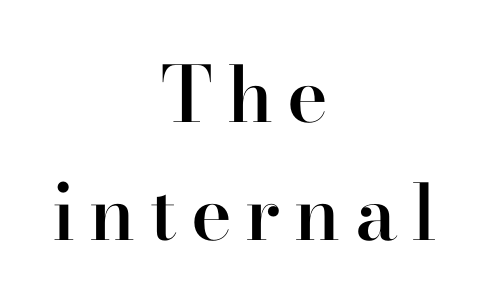
{"serif": "yes", "italic": "no", "bold": "semi", "weight": "semibold", "width": "normal", "stroke_contrast": "high", "x_height": "small", "monospaced": "no", "underline": "no", "align": "center", "line_spacing": "normal", "line_spacing_ratio": 1.53, "glyph_px": 77}
